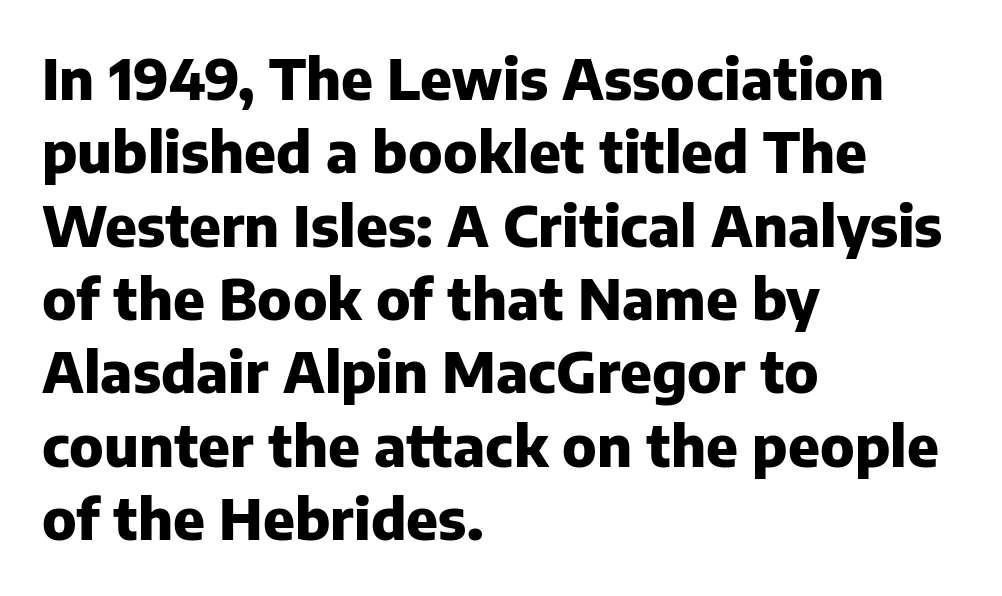
The image shows 56 px heavy sans-serif type, upright; set left-aligned, normal line spacing (1.31x), normal letter spacing, not underlined; low stroke contrast and a medium x-height.
